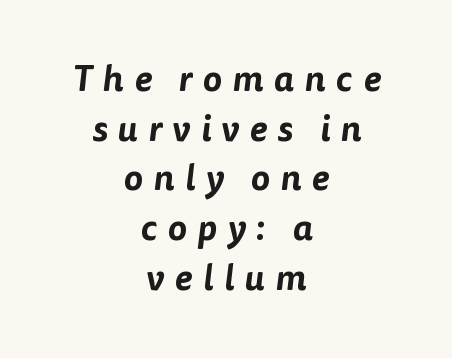
The face used here is a sans, in the tradition of grotesques and geometrics. The typesetter chose a symmetrical, centered arrangement here. The lines sit at an ordinary, default distance from one another. In terms of letterspacing, this is a distinctly airy, spread setting. Lines of text with bare space underneath.
